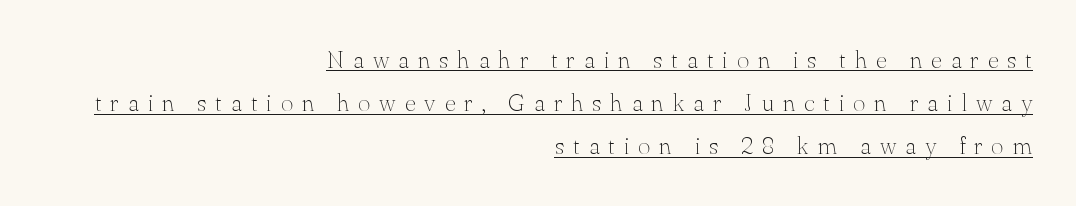
Q: Is the text bold? A: No.
Q: Is the text italic (slanted)? A: No, it is upright.
Q: Is the text underlined? A: Yes.
Q: How is the paragraph aligned? A: Right-aligned.
Q: Is the spacing between letters normal or unusually wide? A: Unusually wide.
